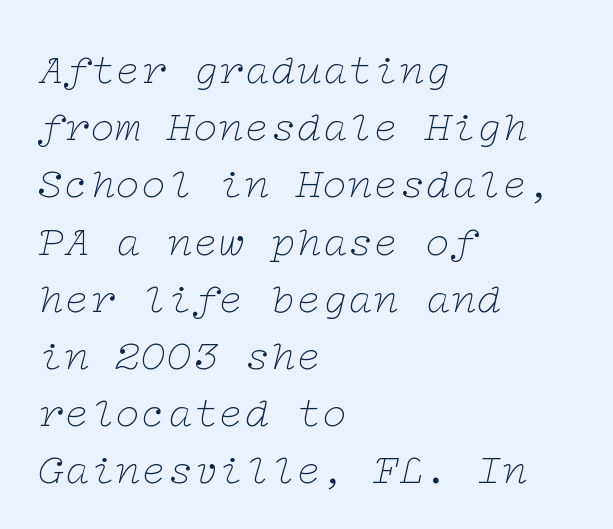
Q: Is the text bold? A: No.
Q: Is the text italic (slanted)? A: Yes, it leans right by about 12 degrees.
Q: Is the typeface a serif or a sans-serif typeface? A: Serif.
Q: Is the text underlined? A: No.
Q: How is the paragraph aligned? A: Left-aligned.
Q: Is the spacing between letters normal or unusually wide? A: Normal.
Q: Is the spacing between lines tight, normal or loose? A: Normal.
Q: Width (condensed, normal, or wide)? A: Wide.
Q: Stroke contrast? A: Low.
Q: x-height? A: Medium.
